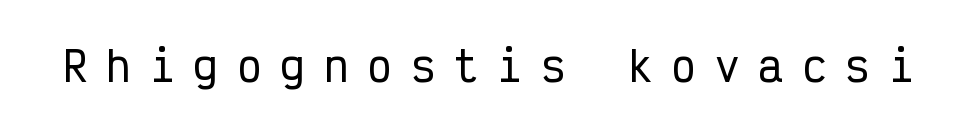
The image shows 41 px condensed sans-serif type, upright, monospaced; set unusually wide letter spacing (+0.46 em), not underlined; low stroke contrast and a medium x-height.
